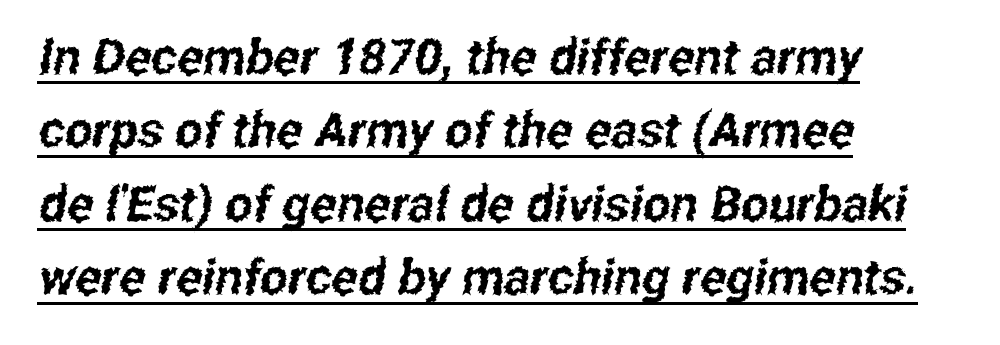
The image shows 49 px condensed sans-serif type; set left-aligned, normal line spacing (1.5x), normal letter spacing, underlined; low stroke contrast and a medium x-height.
